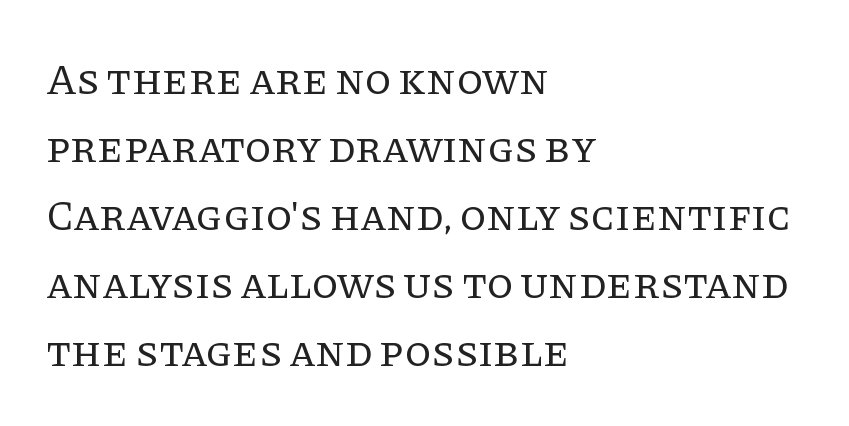
Rendered with straight, roman letterforms. This rendering employs a face with finishing strokes, i.e., a serif. The rendering uses natural spacing where letterforms have individual widths. Weight: regular or lighter. Does the copy run flush right? No — it runs flush left.
